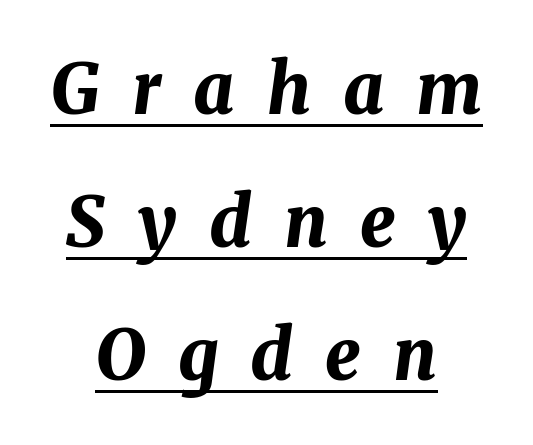
Thick stems and heavy bowls — unmistakably bold. The letters advance in unequal steps, a hallmark of proportional type. There's an unmistakable incline to the writing here. Rows of type keep a wide berth in the vertical direction.
